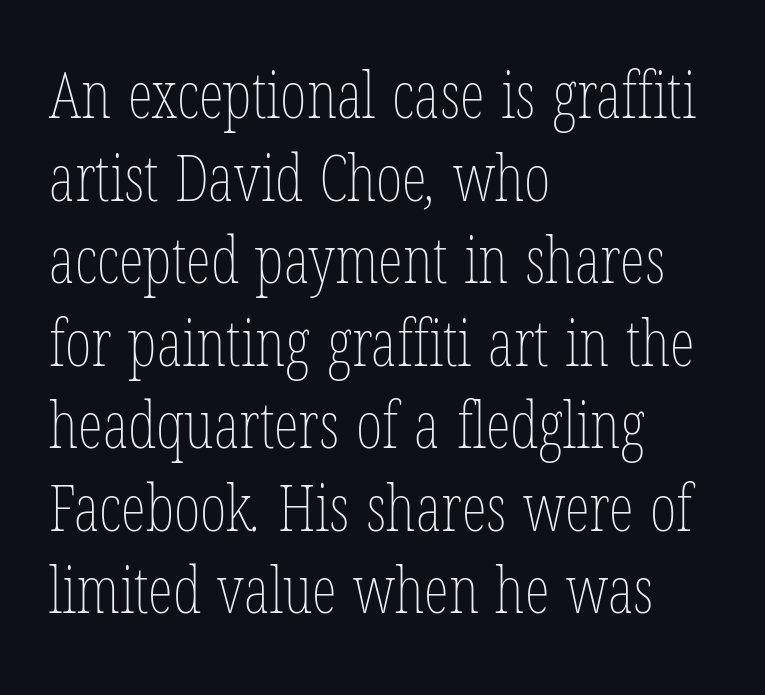
The image shows 64 px thin, condensed type; set left-aligned, normal line spacing (1.29x), normal letter spacing, not underlined; low stroke contrast and a medium x-height.
